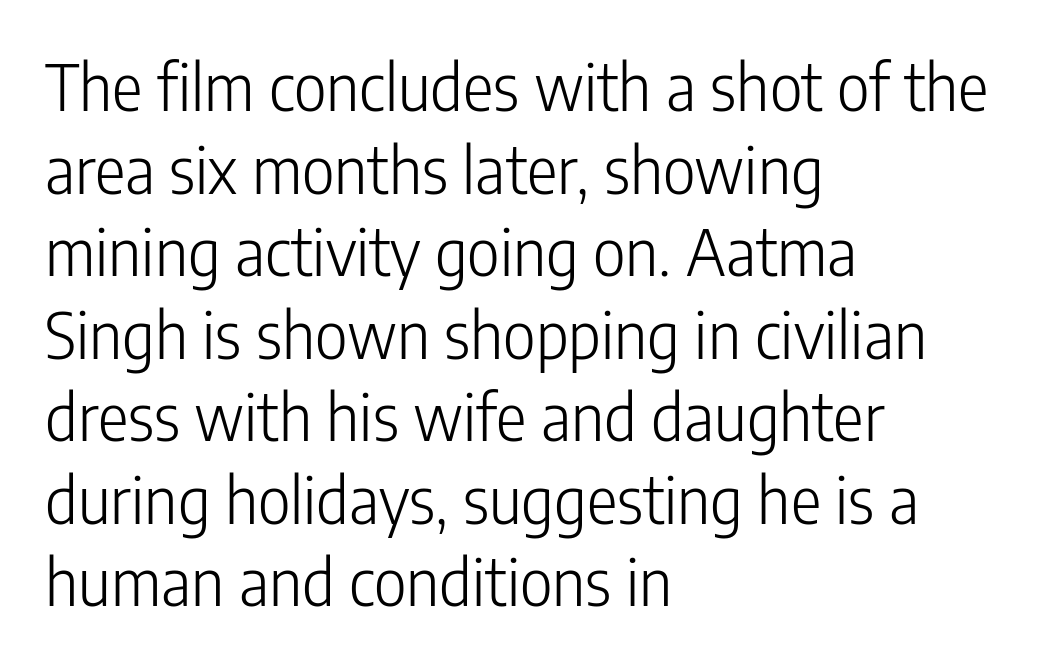
Q: Is the text bold? A: No.
Q: Is the text italic (slanted)? A: No, it is upright.
Q: Is the typeface a serif or a sans-serif typeface? A: Sans-serif.
Q: Is the text underlined? A: No.
Q: How is the paragraph aligned? A: Left-aligned.
Q: Is the spacing between letters normal or unusually wide? A: Normal.
Q: Is the spacing between lines tight, normal or loose? A: Normal.
Q: Width (condensed, normal, or wide)? A: Condensed.
Q: Stroke contrast? A: Low.
Q: x-height? A: Medium.
Q: Monospaced? A: No.
